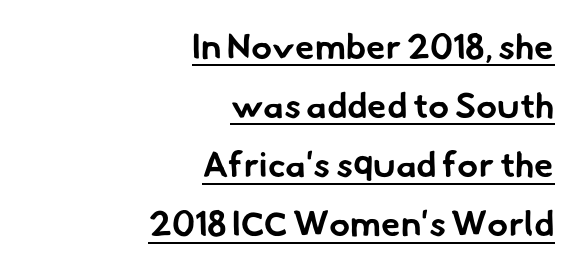
The image shows 35 px bold sans-serif type; set right-aligned, normal line spacing (1.69x), normal letter spacing, underlined; low stroke contrast and a small x-height.
